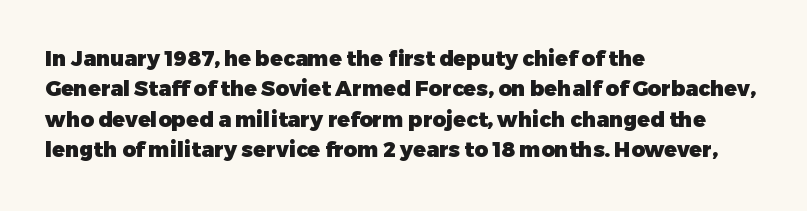
Q: Is the text bold? A: Yes.
Q: Is the text italic (slanted)? A: No, it is upright.
Q: Is the text underlined? A: No.
Q: How is the paragraph aligned? A: Left-aligned.
Q: Is the spacing between letters normal or unusually wide? A: Normal.
Q: Is the spacing between lines tight, normal or loose? A: Normal.
